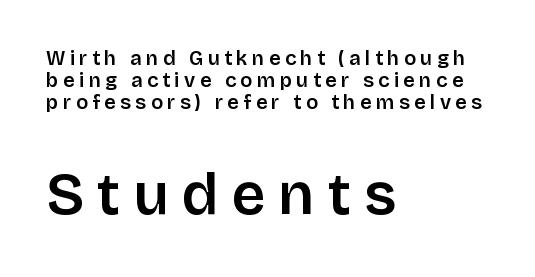
Q: Is the text bold? A: Semi-bold.
Q: Is the text italic (slanted)? A: No, it is upright.
Q: Is the typeface a serif or a sans-serif typeface? A: Sans-serif.
Q: Is the text underlined? A: No.
Q: How is the paragraph aligned? A: Left-aligned.
Q: Is the spacing between letters normal or unusually wide? A: Unusually wide.
Q: Is the spacing between lines tight, normal or loose? A: Tight.
Q: Which block of text is set in a larger size, the first (top) or the second (bottom)? A: The second (bottom) one.
Q: Width (condensed, normal, or wide)? A: Normal.
Q: Stroke contrast? A: Low.
Q: x-height? A: Large.
Q: Monospaced? A: No.
